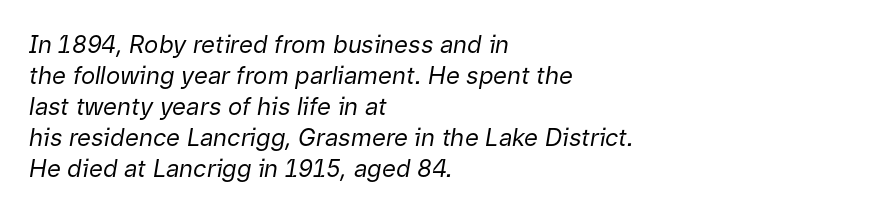
{"italic": "yes", "lean": "right", "slant_degrees": 9, "bold": "no", "underline": "no", "align": "left", "line_spacing": "normal", "line_spacing_ratio": 1.29, "letter_spacing": "normal", "letter_spacing_em": 0.0, "glyph_px": 24}
